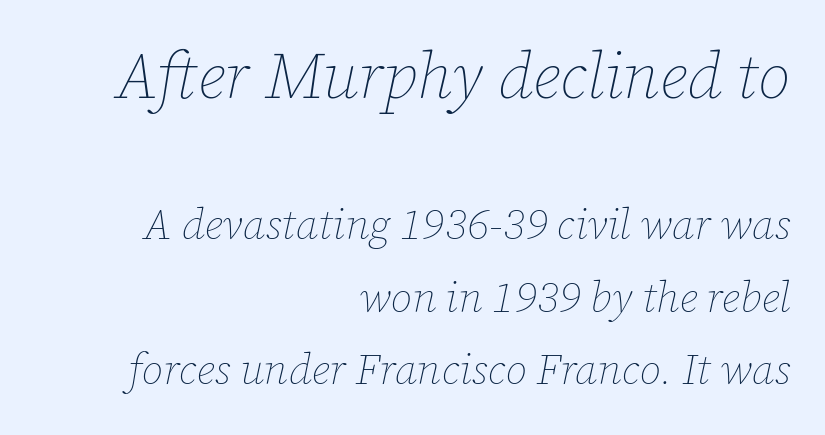
Default kerning and tracking; the words read as compact shapes. Proportional: the letters do not fall into vertical columns. Summary of weight: not heavy and not bold. Compare the two chunks: the upper has the greater cap height.
